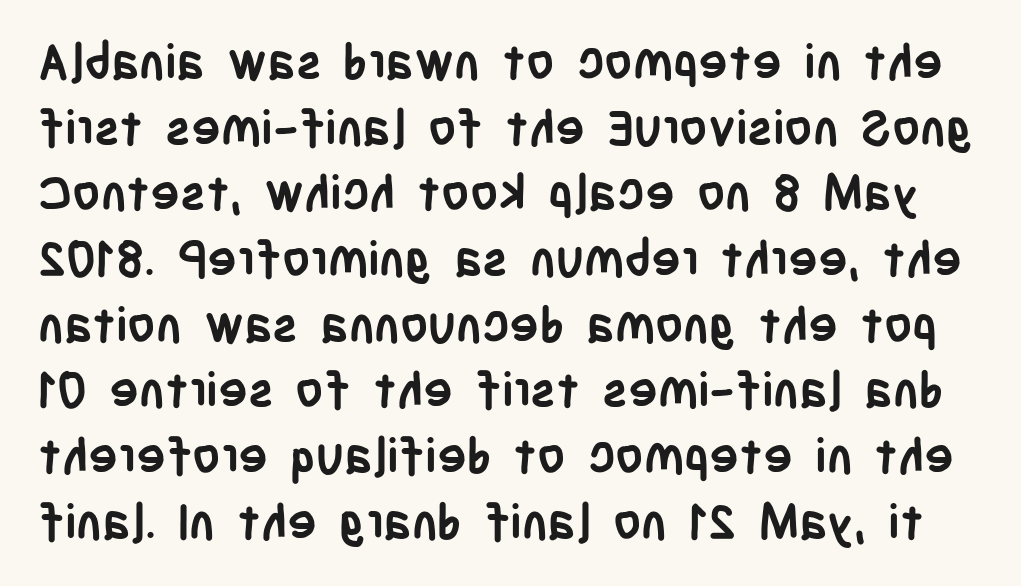
No extra tracking has been applied to these lines. Students, this is bold: see how much ink each stroke carries. Posture: vertical. What kind of face is this? One without serifs — a sans.
